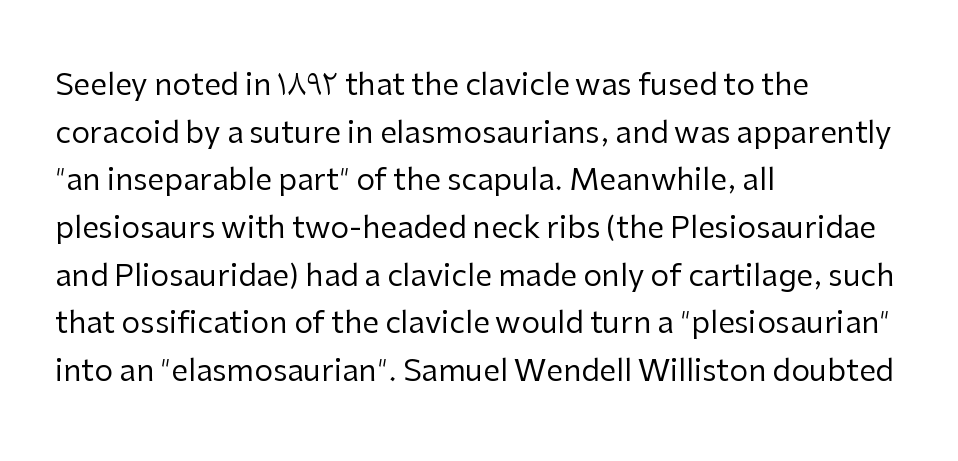
The setting favours the left margin, as ordinary paragraphs usually do. Proportional: the letters do not fall into vertical columns. Italic? Not at all — the glyphs are vertical. You could call the tracking neutral — neither tight nor loose. Weight: regular or lighter. Plain, unruled lines of type.
